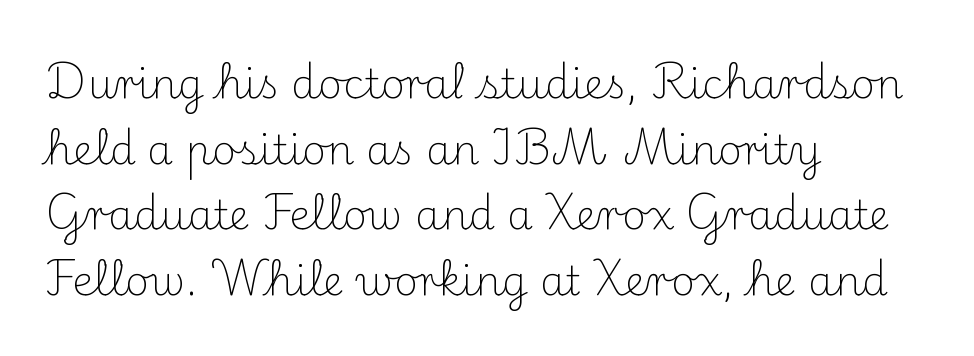
{"serif": "yes", "italic": "no", "bold": "no", "weight": "light", "width": "normal", "stroke_contrast": "medium", "x_height": "small", "monospaced": "no", "underline": "no", "align": "left", "line_spacing": "normal", "line_spacing_ratio": 1.6, "letter_spacing": "normal", "letter_spacing_em": 0.0, "glyph_px": 41}
